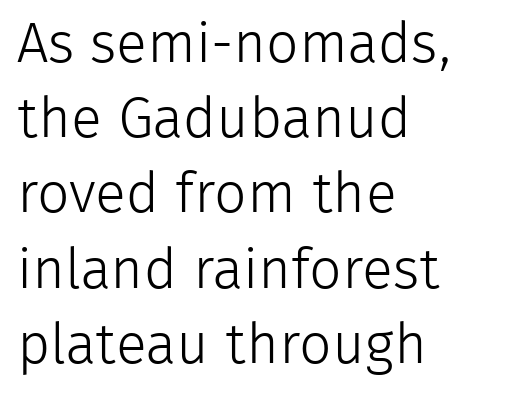
The glyphs in this specimen are sans serif. Characters remain perfectly vertical along every line. Rows of type keep a routine distance in the vertical direction. The passage shown is typed in a proportional face where columns would drift. The typeface has the unassuming heft of standard copy or less.
